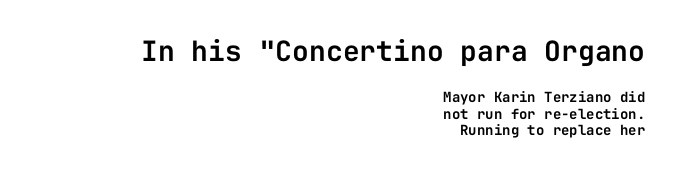
Posture: vertical. In terms of letterspacing, this is plain default setting. The passage is arranged like a letterhead date or caption credit — flush right. Between these two stacked blocks, the higher one wins on size. Descenders hang freely into open space.
